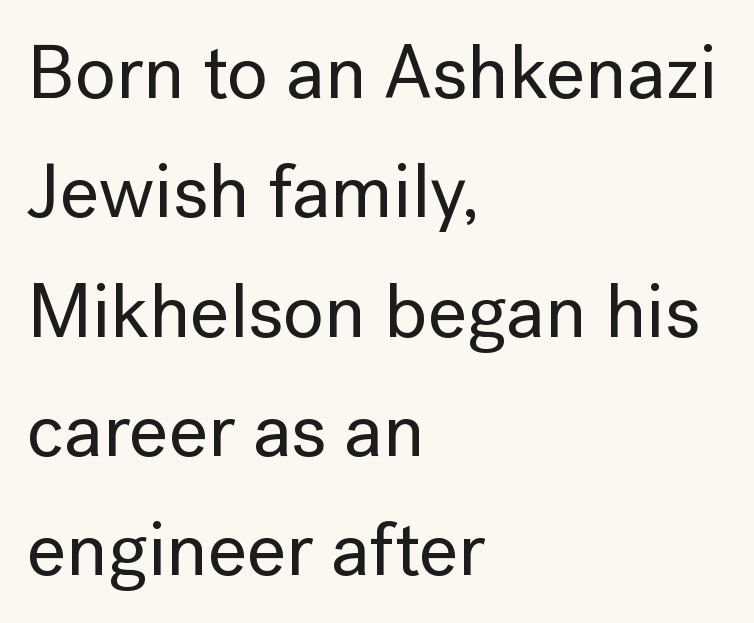
Each letter's strokes conclude bluntly, with no projecting serifs. Plain, unruled lines of type. These lines are set flush left with a ragged right edge. Each letter keeps its own natural width here, so spacing adapts to shape. It's the straight-up-and-down kind of type.
